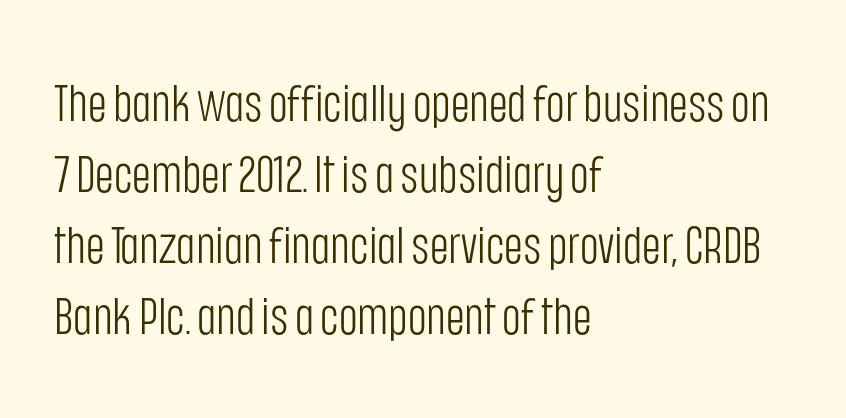
{"serif": "no", "italic": "no", "bold": "no", "weight": "light", "width": "condensed", "stroke_contrast": "low", "x_height": "large", "monospaced": "no", "underline": "no", "align": "left", "line_spacing": "normal", "line_spacing_ratio": 1.39, "letter_spacing": "normal", "letter_spacing_em": 0.0, "glyph_px": 51}
